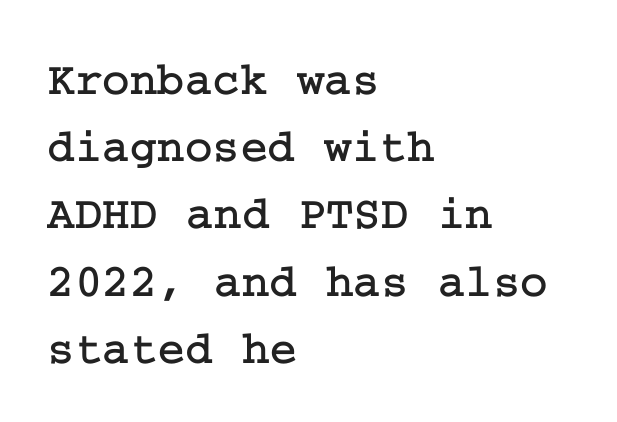
This is the regular roman posture of the typeface. The gaps between neighbouring characters are ordinary and unremarkable. The paragraph shown leans on its left margin. This rendering employs a face with finishing strokes, i.e., a serif.
